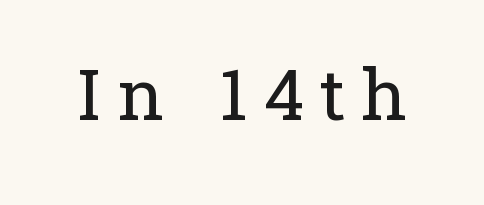
Heaviness? Minimal to ordinary, like unemphasized prose. Display-style spreading of the glyphs; the letterfit is very open. Only glyphs here, with clear space below each row. Is this a fixed-width face? No — the glyphs have proportional, varying widths.
